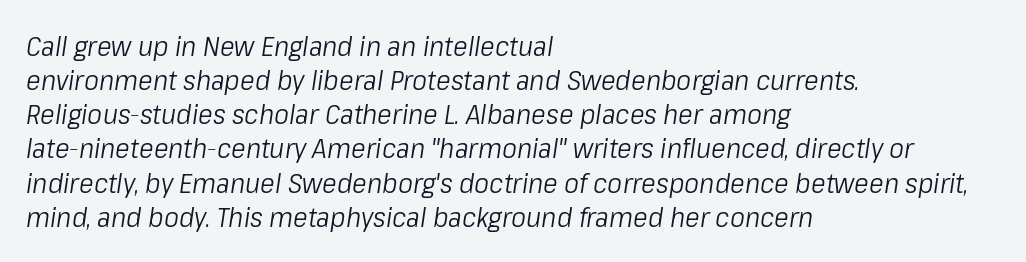
The image shows 28 px light, condensed type, italic (leaning right); set left-aligned, line spacing 1.22x, normal letter spacing, not underlined; low stroke contrast and a medium x-height.
